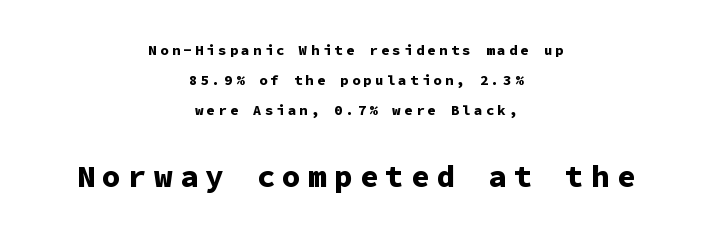
The image shows 31 px bold sans-serif type, upright, monospaced; set centered, loose line spacing (2.15x), unusually wide letter spacing (+0.23 em), not underlined; the second (bottom) block is 2.21x larger; low stroke contrast and a medium x-height.
